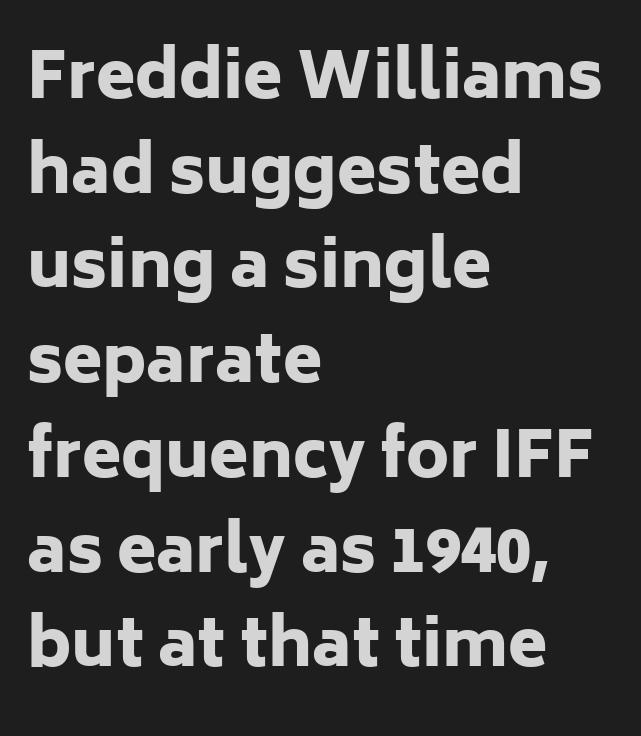
The image shows 64 px heavy sans-serif type, upright; set left-aligned, normal line spacing (1.48x), normal letter spacing, not underlined; low stroke contrast and a medium x-height.
